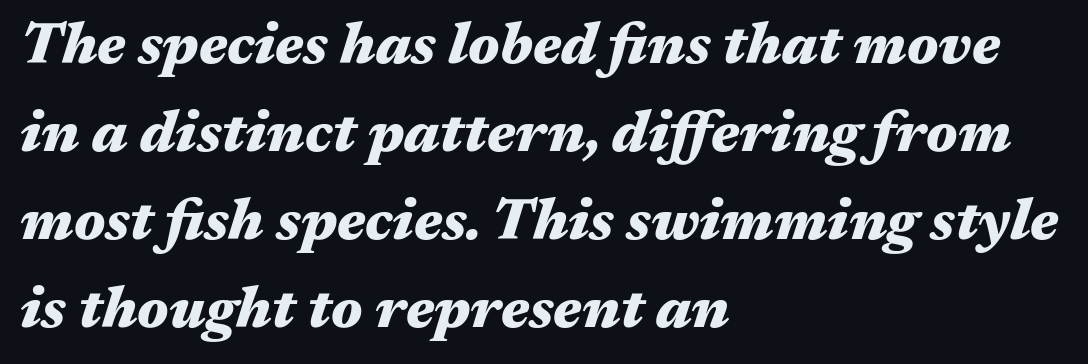
{"italic": "yes", "lean": "right", "slant_degrees": 17, "bold": "yes", "weight": "heavy", "width": "wide", "stroke_contrast": "medium", "x_height": "medium", "monospaced": "no", "underline": "no", "align": "left", "line_spacing": "normal", "line_spacing_ratio": 1.52, "letter_spacing": "normal", "letter_spacing_em": 0.0, "glyph_px": 58}
